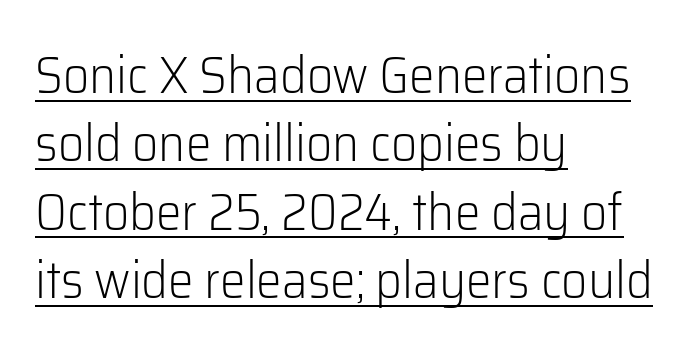
Stroke mass is kept to a normal reading level or below. Here the designer chose a conventional face with non-uniform glyph widths. The letterforms sit shoulder to shoulder at normal distance. A continuous stroke trails under the words, as in a hyperlink. Do the letters lean? They stand straight.
